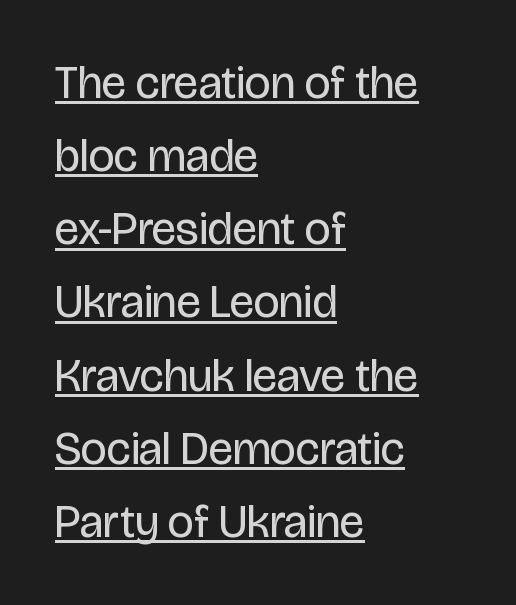
The image shows 46 px regular-weight, condensed sans-serif type, upright; set left-aligned, normal line spacing (1.59x), normal letter spacing, underlined; low stroke contrast and a large x-height.
